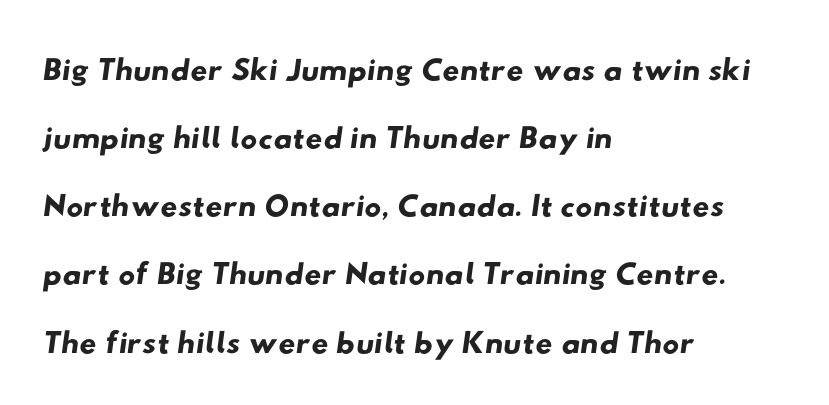
Letters rest on an invisible, unmarked baseline. Honestly, the letter spacing is just normal — you wouldn't notice it. Here the designer chose a conventional face with non-uniform glyph widths. Vertically, the passage feels balanced, rows spaced as you'd expect.
